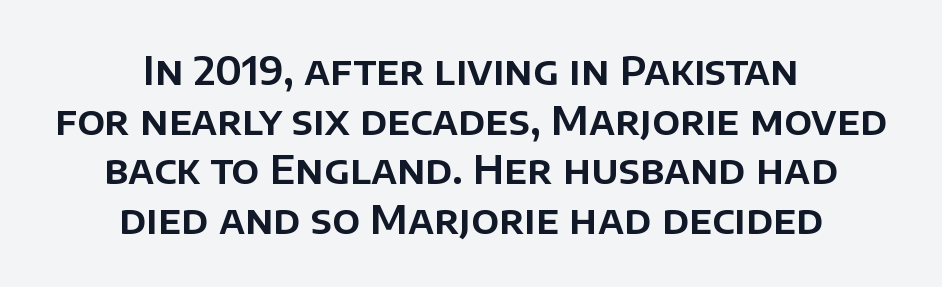
These lines are centered, leaving both edges ragged. The type sits square on the baseline with zero lean. If you measured baseline to baseline, you'd find a middling distance. No feet cap the strokes, marking this as sans-serif type. Character widths vary here, with narrow letters taking less room than wide ones. Look at the tracking — it's just the regular setting, nothing added.
